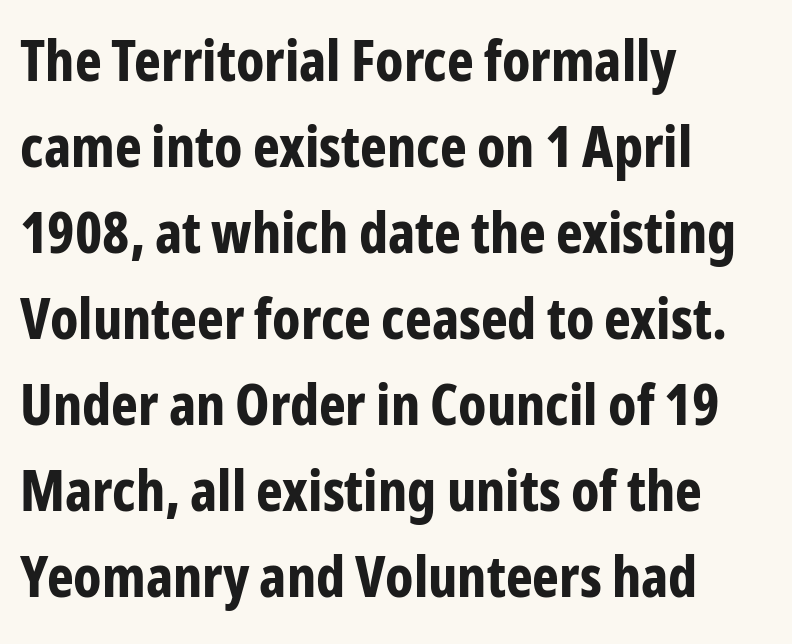
Compared with typical paragraphs, the rows here are spaced about the same. What kind of face is this? One without serifs — a sans. The letters stand straight up with perfectly vertical stems. These lines keep a tight, regular rhythm from letter to letter.
